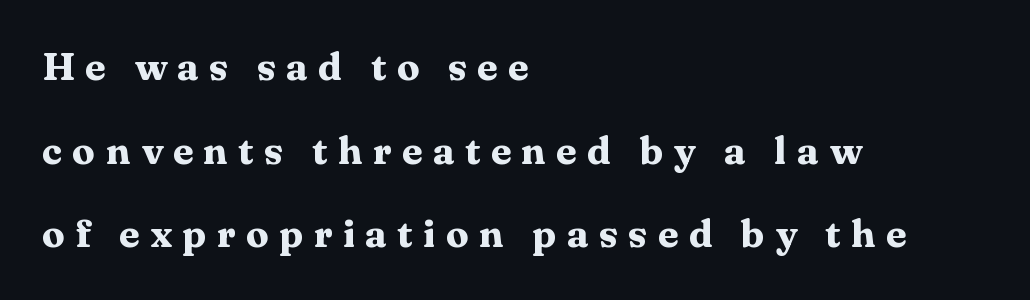
Is there much room between lines? Yes — plenty of vertical air separates them. The paragraph shown leans on its left margin. Is there any slant? The stems are plumb. Short note: letters widely spaced. Yep, those are serifs on the letters. Nobody drew a line under any word here.
